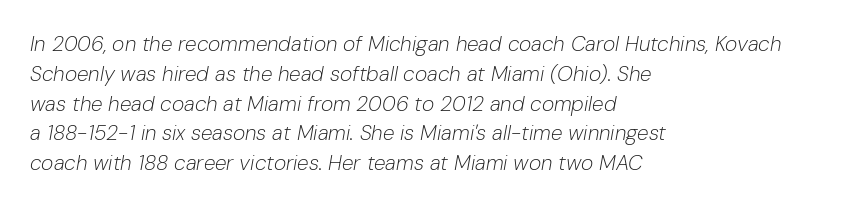
The image shows 21 px text type, italic (leaning right); set left-aligned, normal line spacing (1.42x), normal letter spacing, not underlined.
